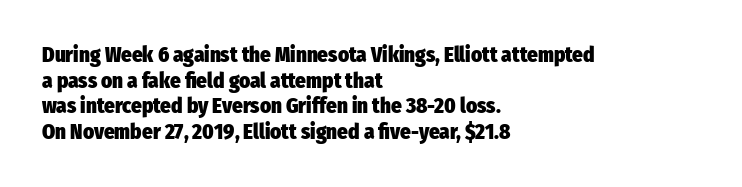
The image shows 21 px bold type, upright; set left-aligned, line spacing 1.22x, normal letter spacing, not underlined.
